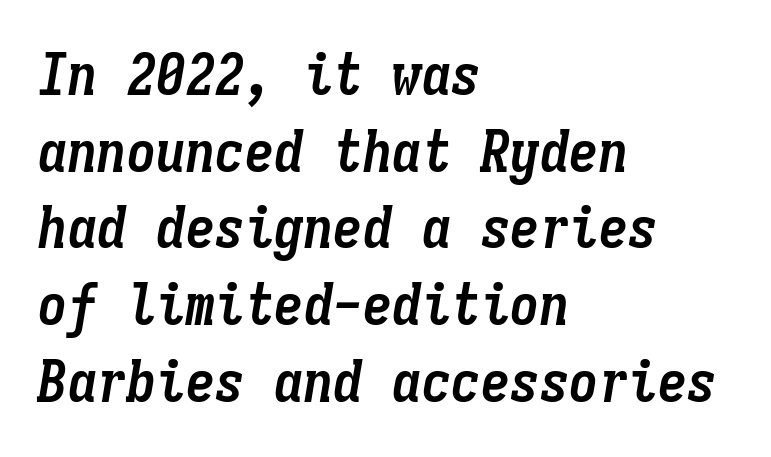
Q: Is the text bold? A: Yes.
Q: Is the text italic (slanted)? A: Yes, it leans right by about 9 degrees.
Q: Is the text underlined? A: No.
Q: How is the paragraph aligned? A: Left-aligned.
Q: Is the spacing between letters normal or unusually wide? A: Normal.
Q: Is the spacing between lines tight, normal or loose? A: Normal.
Q: Width (condensed, normal, or wide)? A: Condensed.
Q: Stroke contrast? A: Low.
Q: x-height? A: Medium.
Q: Monospaced? A: Yes.
